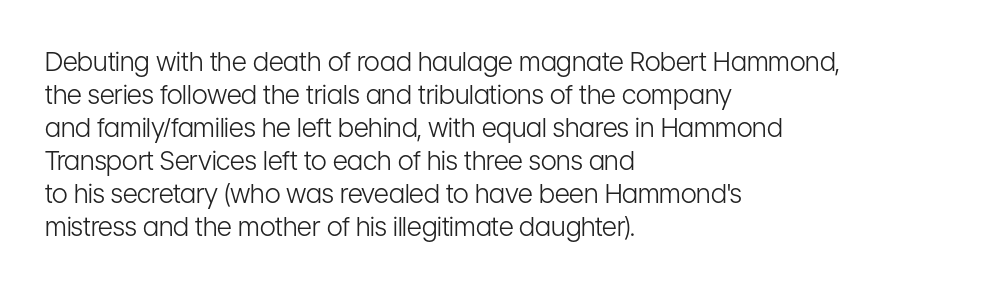
The image shows 26 px text type, upright; set left-aligned, normal line spacing (1.27x), normal letter spacing, not underlined.
